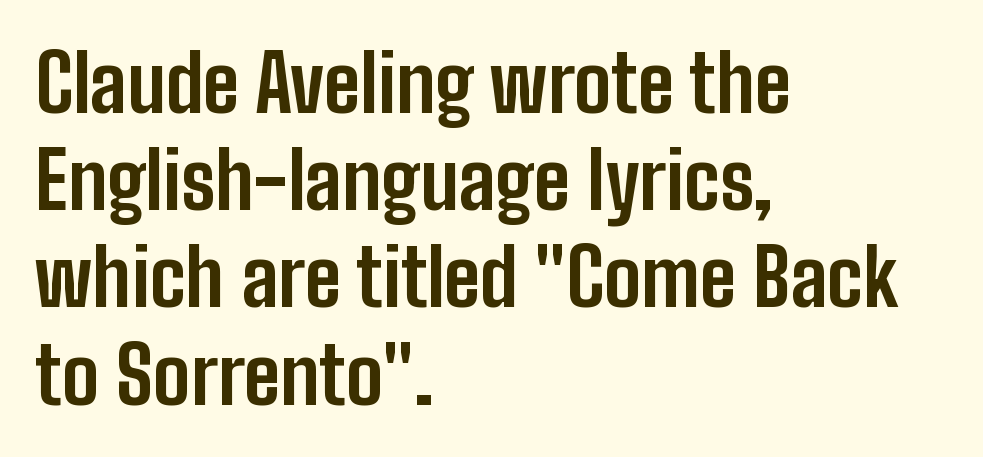
Q: Is the text bold? A: Yes.
Q: Is the text italic (slanted)? A: No, it is upright.
Q: Is the typeface a serif or a sans-serif typeface? A: Sans-serif.
Q: Is the text underlined? A: No.
Q: How is the paragraph aligned? A: Left-aligned.
Q: Is the spacing between letters normal or unusually wide? A: Normal.
Q: Width (condensed, normal, or wide)? A: Condensed.
Q: Stroke contrast? A: Low.
Q: x-height? A: Medium.
Q: Monospaced? A: No.
